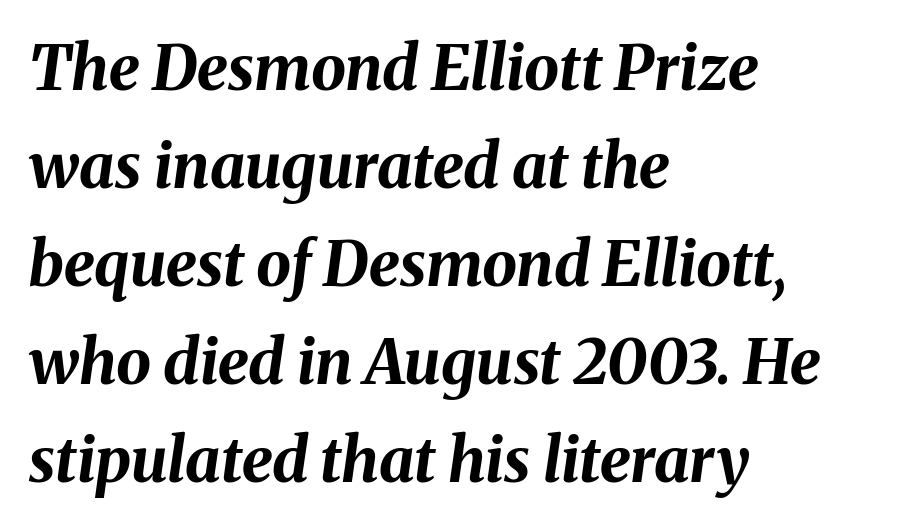
Q: Is the text bold? A: Yes.
Q: Is the text italic (slanted)? A: Yes, it leans right by about 8 degrees.
Q: Is the text underlined? A: No.
Q: How is the paragraph aligned? A: Left-aligned.
Q: Is the spacing between letters normal or unusually wide? A: Normal.
Q: Is the spacing between lines tight, normal or loose? A: Normal.
Q: Width (condensed, normal, or wide)? A: Normal.
Q: Stroke contrast? A: Medium.
Q: x-height? A: Medium.
Q: Monospaced? A: No.
